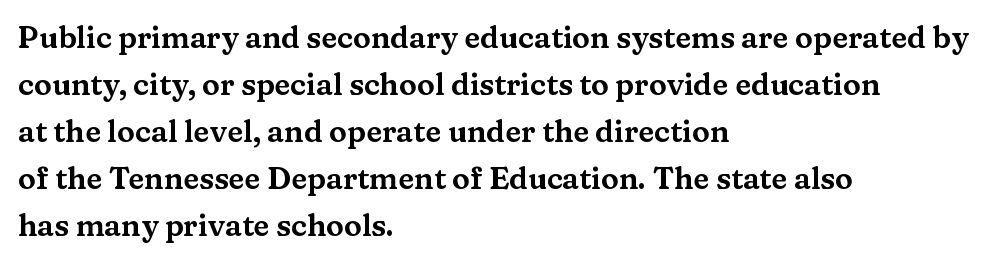
Descenders are the only things crossing below the line. Each letter keeps its own natural width here, so spacing adapts to shape. The rendering uses a moderate line-height, typical for paragraphs. If you drew a line through each stem, it would be perfectly vertical. The letters carry serifs — small finishing strokes at the ends of their stems. How are the letters spaced? Ordinarily, with no added tracking.
